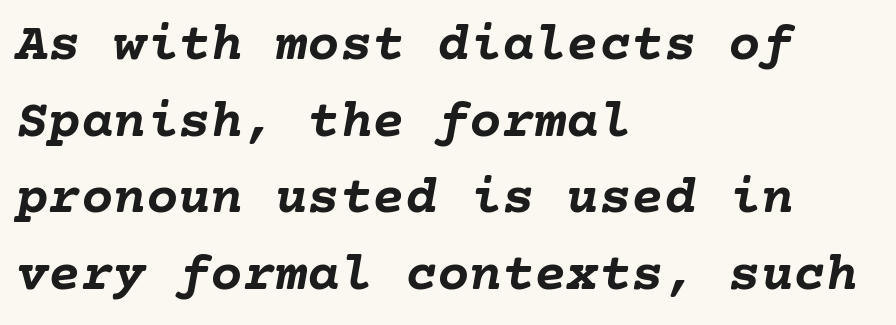
Check under the words: just untouched page. Yep, that's italic — everything's leaning. The rows are spaced the way most documents space them. What weight is shown? A full bold with thick strokes. One-word summary of the alignment: left.
